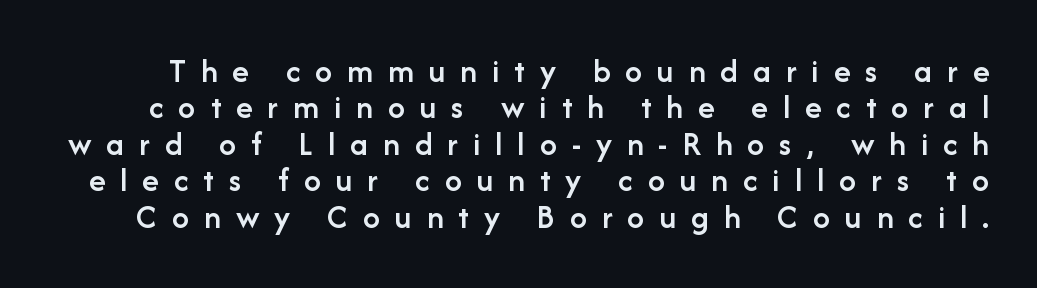
Compared with typical body copy, the letter spacing here is much looser. Think of a printed novel: that variable character pitch is what you see here. Firm but not heavy-handed strokes: this text is semibold. A clean baseline with only descenders dipping below it. Upright lettering throughout. Is there much room between lines? No — they nearly touch.
